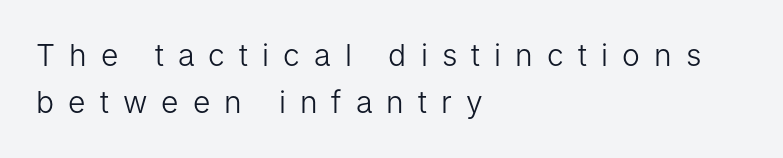
The image shows 30 px light sans-serif type, upright; set left-aligned, normal line spacing (1.57x), unusually wide letter spacing (+0.47 em), not underlined; low stroke contrast and a medium x-height.
